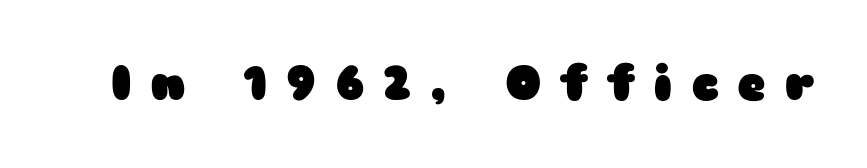
{"serif": "no", "italic": "no", "bold": "yes", "weight": "heavy", "width": "wide", "stroke_contrast": "low", "x_height": "medium", "monospaced": "no", "underline": "no", "letter_spacing": "wide", "letter_spacing_em": 0.38, "glyph_px": 49}
